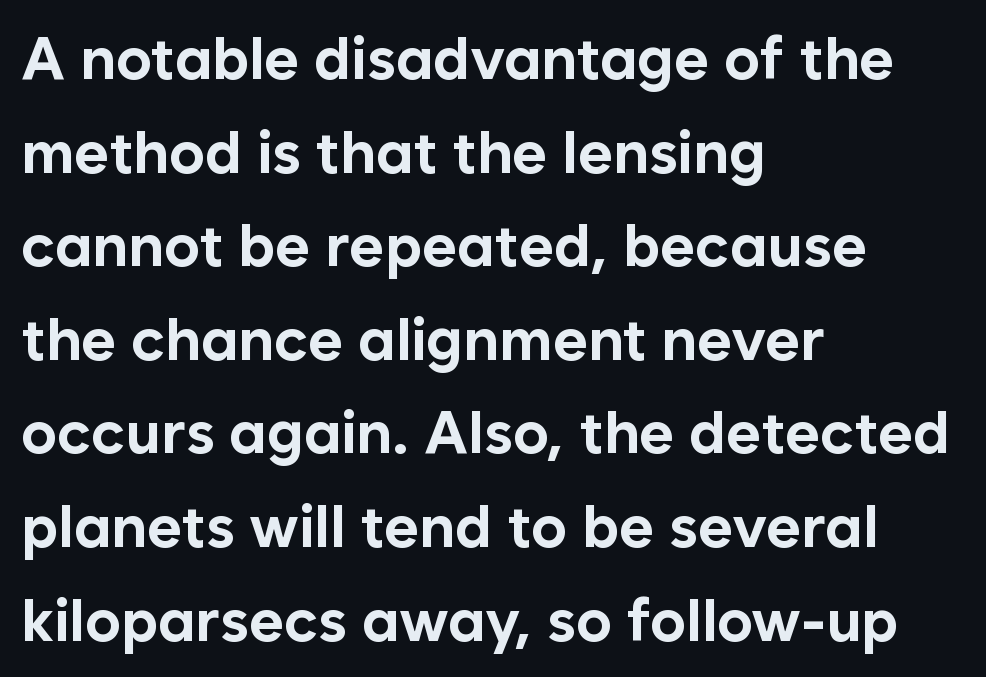
Q: Is the text bold? A: Yes.
Q: Is the text italic (slanted)? A: No, it is upright.
Q: Is the typeface a serif or a sans-serif typeface? A: Sans-serif.
Q: Is the text underlined? A: No.
Q: How is the paragraph aligned? A: Left-aligned.
Q: Is the spacing between letters normal or unusually wide? A: Normal.
Q: Is the spacing between lines tight, normal or loose? A: Normal.
Q: Width (condensed, normal, or wide)? A: Normal.
Q: Stroke contrast? A: Low.
Q: x-height? A: Medium.
Q: Monospaced? A: No.
